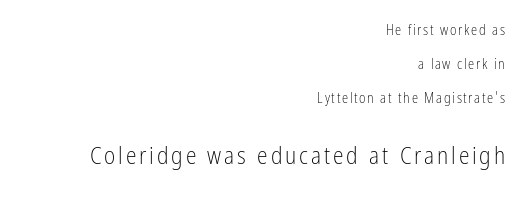
Compared with a typical body face, this is equally light or lighter still. Just letters on the line, the space beneath them empty. If you drew a line through each stem, it would be perfectly vertical. If you squint, the bottom block still reads clearly — it's the larger of the two. Airy leading.
